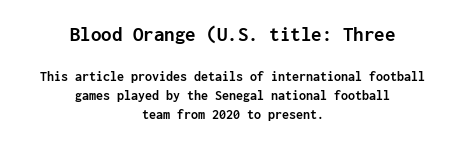
Teacher's note: observe the equal gaps on both sides — that is centered alignment. Look at the stroke-to-counter ratio: heavy, a bold. A bare baseline throughout the passage. Honestly, the row spacing looks completely unremarkable. Honestly, the letter spacing is just normal — you wouldn't notice it.
